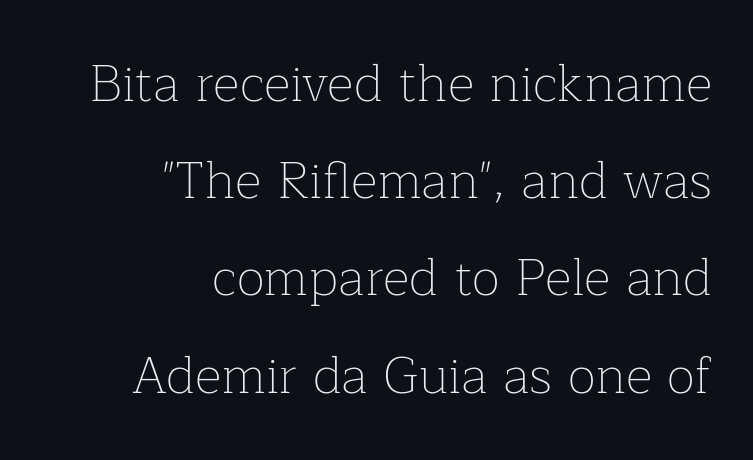
{"serif": "yes", "italic": "no", "bold": "no", "weight": "thin", "width": "normal", "stroke_contrast": "low", "x_height": "medium", "monospaced": "no", "underline": "no", "align": "right", "line_spacing_ratio": 1.87, "letter_spacing": "normal", "letter_spacing_em": 0.0, "glyph_px": 52}
